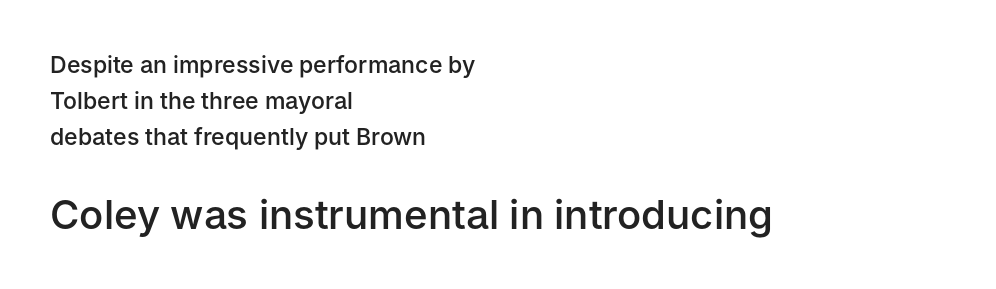
Q: Is the text bold? A: Semi-bold.
Q: Is the text italic (slanted)? A: No, it is upright.
Q: Is the typeface a serif or a sans-serif typeface? A: Sans-serif.
Q: Is the text underlined? A: No.
Q: How is the paragraph aligned? A: Left-aligned.
Q: Is the spacing between letters normal or unusually wide? A: Normal.
Q: Is the spacing between lines tight, normal or loose? A: Normal.
Q: Which block of text is set in a larger size, the first (top) or the second (bottom)? A: The second (bottom) one.
Q: Width (condensed, normal, or wide)? A: Normal.
Q: Stroke contrast? A: Low.
Q: x-height? A: Medium.
Q: Monospaced? A: No.
